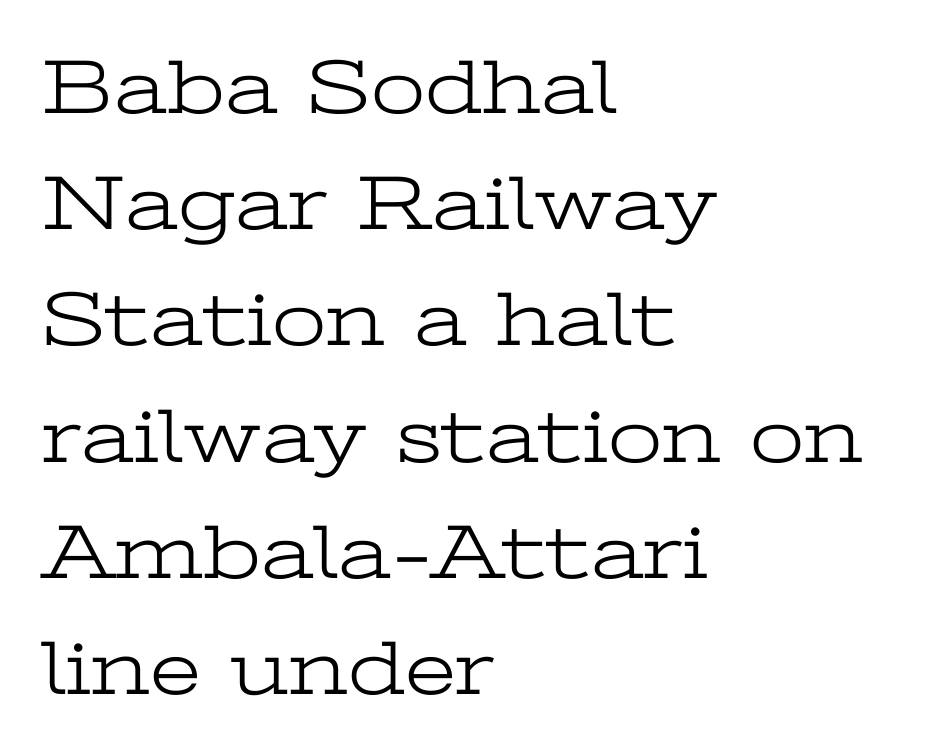
{"serif": "yes", "italic": "no", "bold": "no", "weight": "light", "width": "wide", "stroke_contrast": "low", "x_height": "medium", "monospaced": "no", "underline": "no", "align": "left", "line_spacing": "normal", "line_spacing_ratio": 1.49, "letter_spacing": "normal", "letter_spacing_em": 0.0, "glyph_px": 78}
